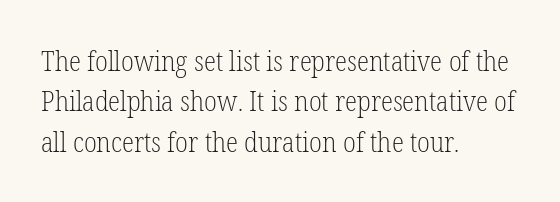
The image shows 28 px light, condensed serif type, upright; set left-aligned, normal line spacing (1.44x), normal letter spacing, not underlined; low stroke contrast and a medium x-height.
